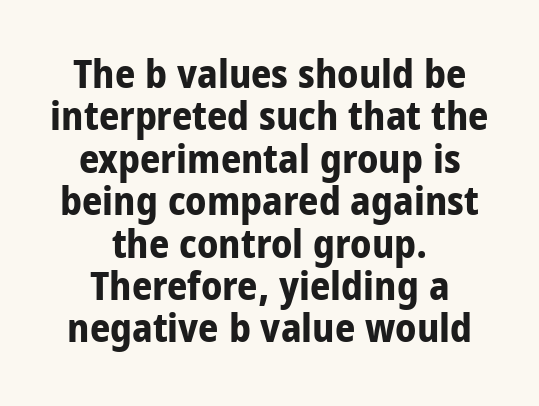
Q: Is the text bold? A: Yes.
Q: Is the text italic (slanted)? A: No, it is upright.
Q: Is the typeface a serif or a sans-serif typeface? A: Sans-serif.
Q: Is the text underlined? A: No.
Q: How is the paragraph aligned? A: Centered.
Q: Is the spacing between letters normal or unusually wide? A: Normal.
Q: Is the spacing between lines tight, normal or loose? A: Tight.
Q: Width (condensed, normal, or wide)? A: Condensed.
Q: Stroke contrast? A: Low.
Q: x-height? A: Large.
Q: Monospaced? A: No.
